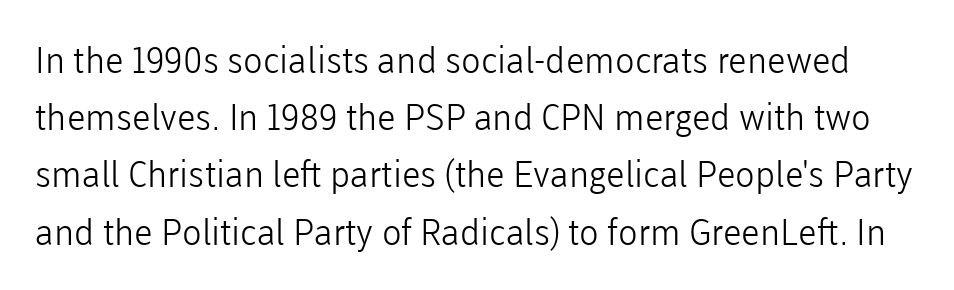
Ascenders rise straight up at ninety degrees. Rows of type keep a routine distance in the vertical direction. Looks like regular typesetting: each glyph gets only the width it needs. Letter spacing: default.
